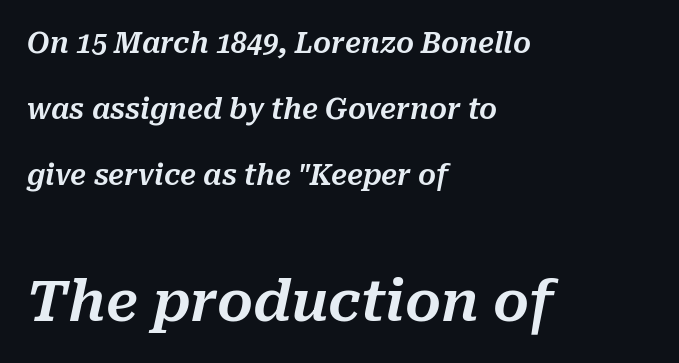
{"italic": "yes", "lean": "right", "slant_degrees": 10, "width": "normal", "stroke_contrast": "medium", "x_height": "medium", "monospaced": "no", "underline": "no", "align": "left", "line_spacing": "loose", "line_spacing_ratio": 2.35, "letter_spacing": "normal", "letter_spacing_em": 0.0, "larger_block": "second", "size_ratio": 2.0, "glyph_px": 56}
